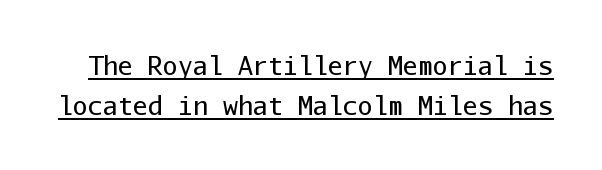
Q: Is the text bold? A: No.
Q: Is the text italic (slanted)? A: No, it is upright.
Q: Is the text underlined? A: Yes.
Q: Is the spacing between letters normal or unusually wide? A: Normal.
Q: Is the spacing between lines tight, normal or loose? A: Normal.
